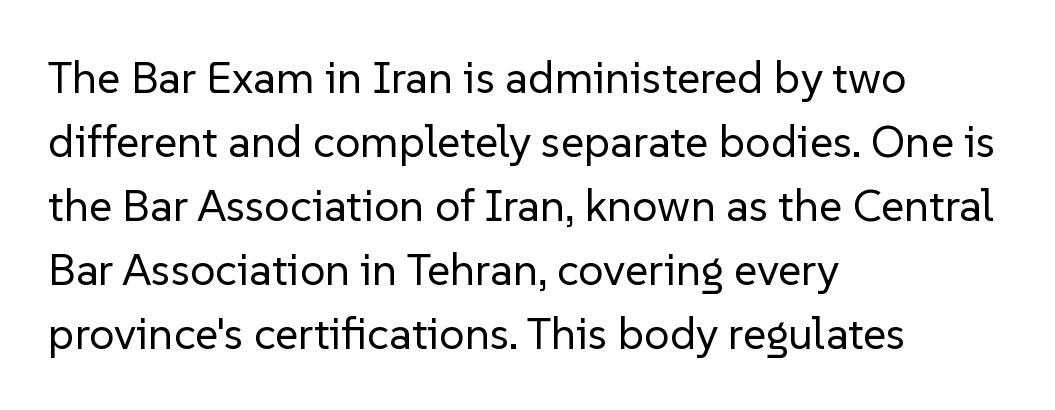
Q: Is the text bold? A: No.
Q: Is the text italic (slanted)? A: No, it is upright.
Q: Is the typeface a serif or a sans-serif typeface? A: Sans-serif.
Q: Is the text underlined? A: No.
Q: How is the paragraph aligned? A: Left-aligned.
Q: Is the spacing between letters normal or unusually wide? A: Normal.
Q: Is the spacing between lines tight, normal or loose? A: Normal.
Q: Width (condensed, normal, or wide)? A: Normal.
Q: Stroke contrast? A: Low.
Q: x-height? A: Medium.
Q: Monospaced? A: No.
